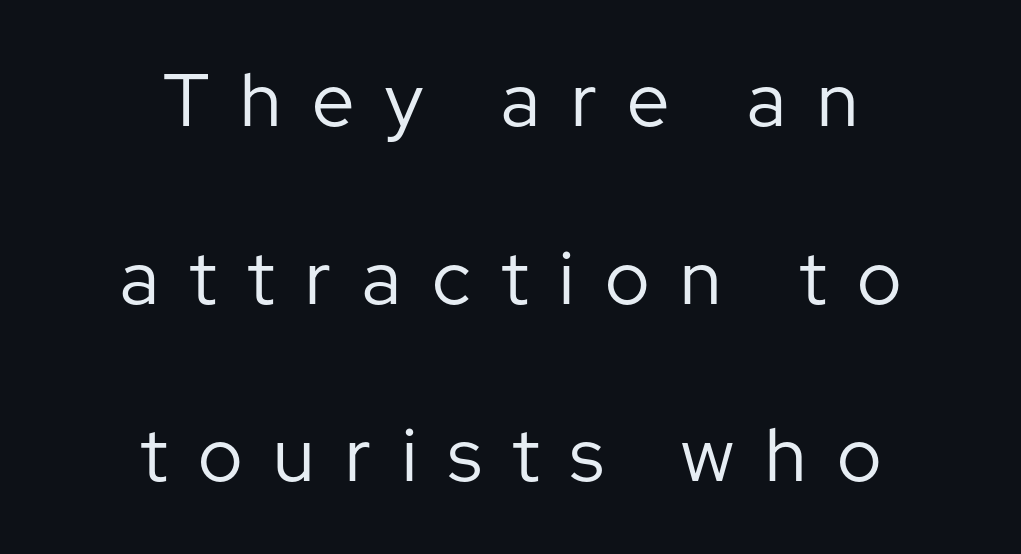
Where is the straight margin? There isn't one; the lines are centered. The glyphs in this specimen are sans serif. This sample has the flowing, uneven cadence of proportional lettering. Is the letter spacing exaggerated? Yes — the characters are pushed far apart. Rule under the text: the space is simply empty. Weight class: somewhere from thin through regular.
